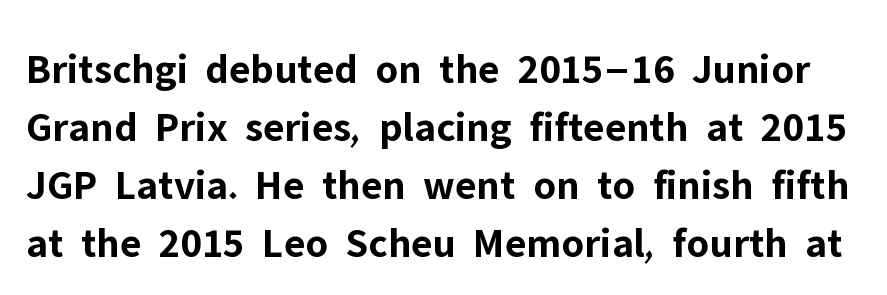
The image shows 43 px bold sans-serif type, upright; set normal line spacing (1.35x), normal letter spacing, not underlined; low stroke contrast and a medium x-height.
